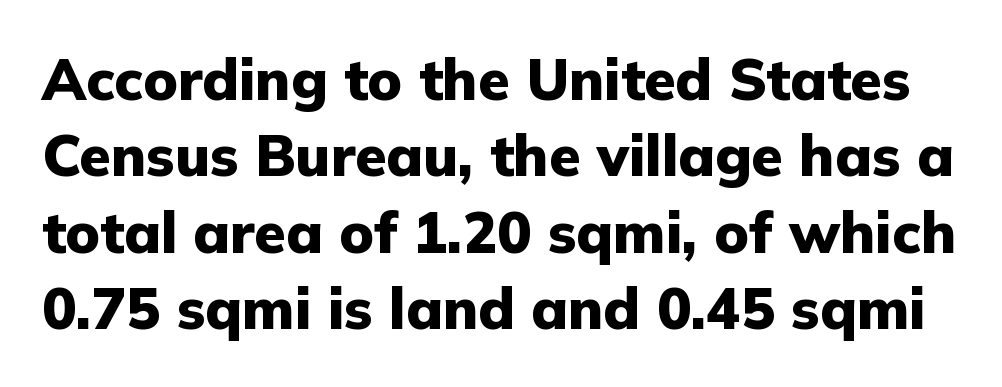
Q: Is the text bold? A: Yes.
Q: Is the text italic (slanted)? A: No, it is upright.
Q: Is the typeface a serif or a sans-serif typeface? A: Sans-serif.
Q: Is the text underlined? A: No.
Q: Is the spacing between letters normal or unusually wide? A: Normal.
Q: Is the spacing between lines tight, normal or loose? A: Normal.
Q: Width (condensed, normal, or wide)? A: Normal.
Q: Stroke contrast? A: Low.
Q: x-height? A: Medium.
Q: Monospaced? A: No.
